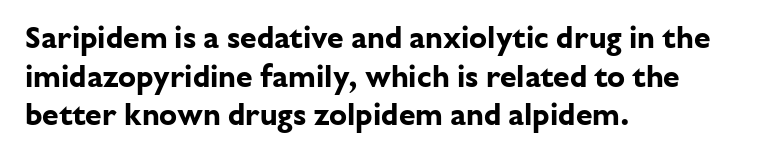
{"serif": "no", "italic": "no", "bold": "yes", "weight": "bold", "width": "normal", "stroke_contrast": "low", "x_height": "medium", "monospaced": "no", "underline": "no", "align": "left", "line_spacing": "normal", "line_spacing_ratio": 1.29, "letter_spacing": "normal", "letter_spacing_em": 0.0, "glyph_px": 30}
